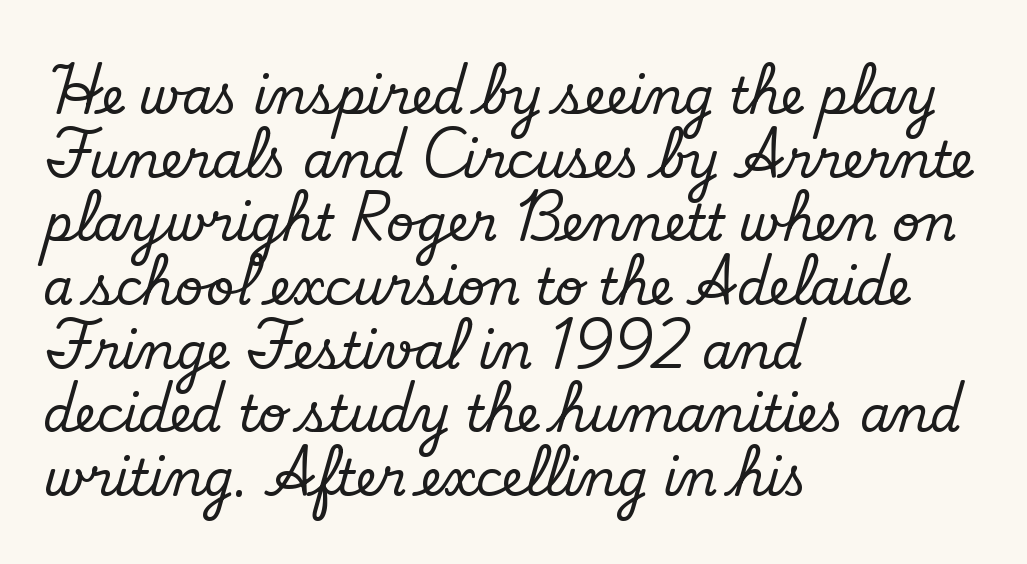
{"serif": "yes", "width": "normal", "stroke_contrast": "low", "x_height": "small", "monospaced": "no", "underline": "no", "align": "left", "line_spacing": "normal", "line_spacing_ratio": 1.3, "letter_spacing": "normal", "letter_spacing_em": 0.0, "glyph_px": 49}
